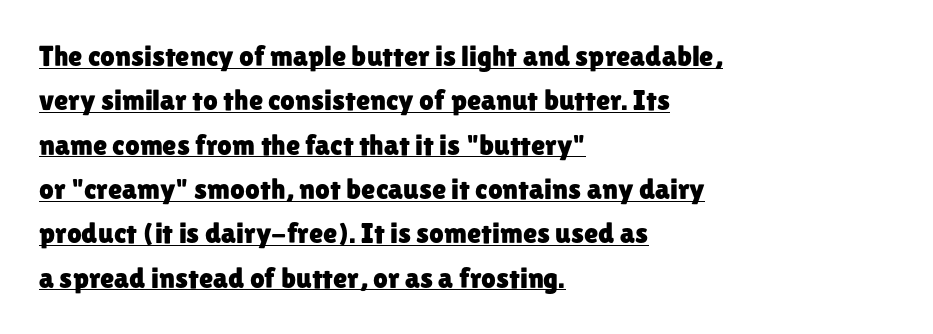
Do the characters align in a grid? No, the font is proportional. Letterform terminals end flat and unadorned throughout the passage. The lines in this sample share a left origin and differ only in where they stop. The passage shown has conventional tracking throughout. Compared with typical paragraphs, the rows here are spaced about the same.
